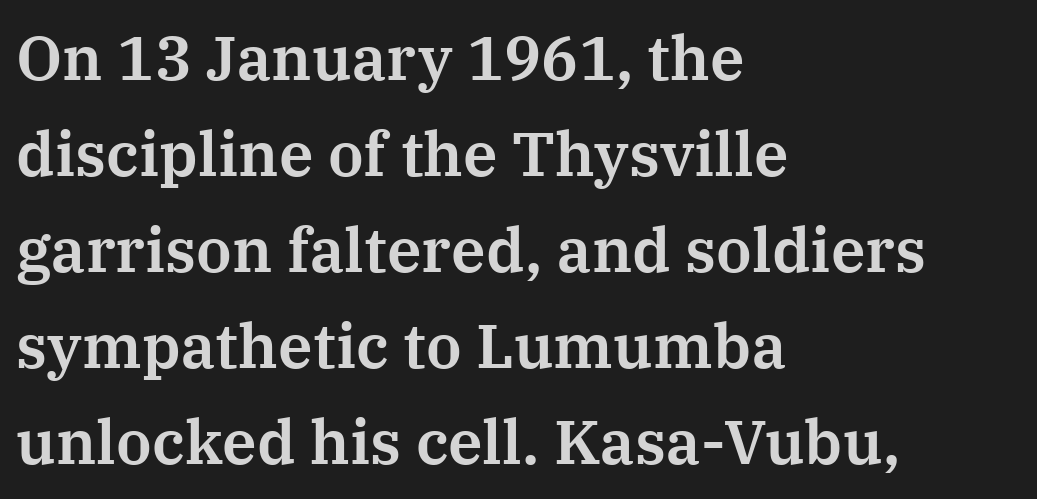
Students, note that the glyphs here touch the page at normal intervals. This is serif lettering, the kind often seen in printed books. The rendering uses natural spacing where letterforms have individual widths. Every stem runs plumb, perpendicular to the baseline. The specimen omits any rule beneath the text block's lines.
